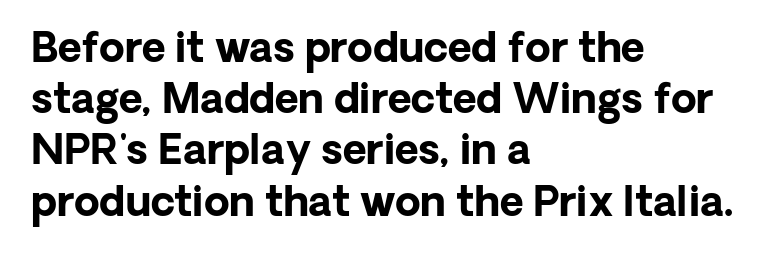
Q: Is the text bold? A: Yes.
Q: Is the text italic (slanted)? A: No, it is upright.
Q: Is the typeface a serif or a sans-serif typeface? A: Sans-serif.
Q: Is the text underlined? A: No.
Q: How is the paragraph aligned? A: Left-aligned.
Q: Is the spacing between letters normal or unusually wide? A: Normal.
Q: Is the spacing between lines tight, normal or loose? A: Normal.
Q: Width (condensed, normal, or wide)? A: Normal.
Q: Stroke contrast? A: Low.
Q: x-height? A: Medium.
Q: Monospaced? A: No.
